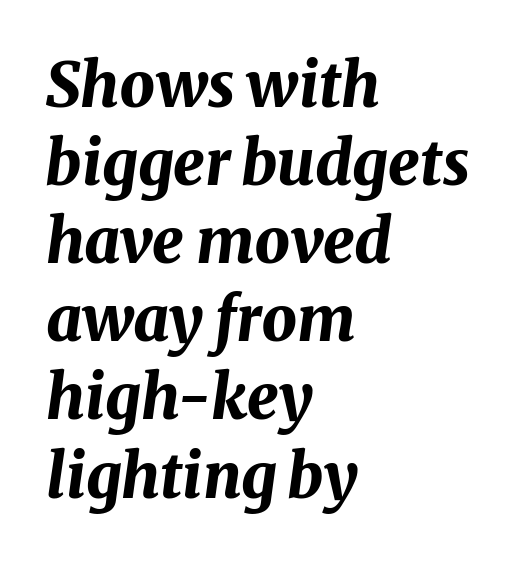
Q: Is the text bold? A: Yes.
Q: Is the text italic (slanted)? A: Yes, it leans right by about 8 degrees.
Q: Is the text underlined? A: No.
Q: How is the paragraph aligned? A: Left-aligned.
Q: Is the spacing between letters normal or unusually wide? A: Normal.
Q: Is the spacing between lines tight, normal or loose? A: Normal.
Q: Width (condensed, normal, or wide)? A: Normal.
Q: Stroke contrast? A: Medium.
Q: x-height? A: Medium.
Q: Monospaced? A: No.
